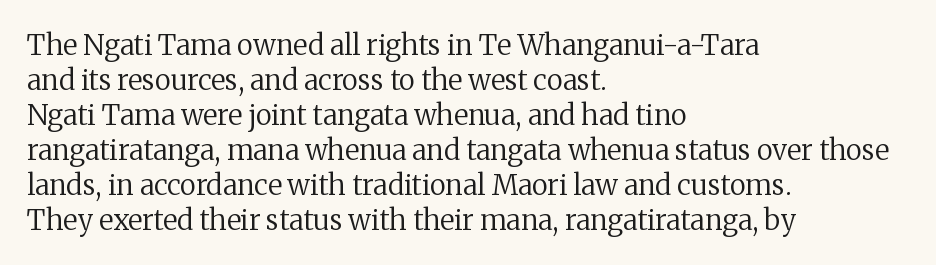
{"serif": "yes", "italic": "no", "bold": "no", "weight": "regular", "width": "normal", "stroke_contrast": "medium", "x_height": "medium", "monospaced": "no", "underline": "no", "align": "left", "line_spacing": "normal", "line_spacing_ratio": 1.25, "letter_spacing": "normal", "letter_spacing_em": 0.0, "glyph_px": 28}
